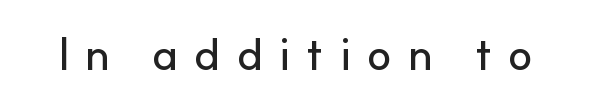
The image shows 45 px sans-serif type, upright; set unusually wide letter spacing (+0.35 em), not underlined; low stroke contrast and a small x-height.
